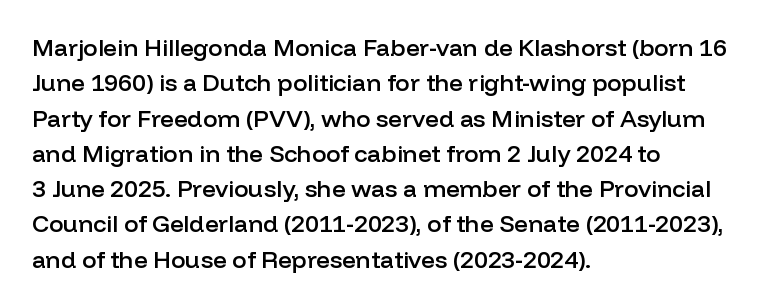
{"italic": "no", "bold": "semi", "underline": "no", "align": "left", "line_spacing": "normal", "line_spacing_ratio": 1.47, "letter_spacing": "normal", "letter_spacing_em": 0.0, "glyph_px": 24}
